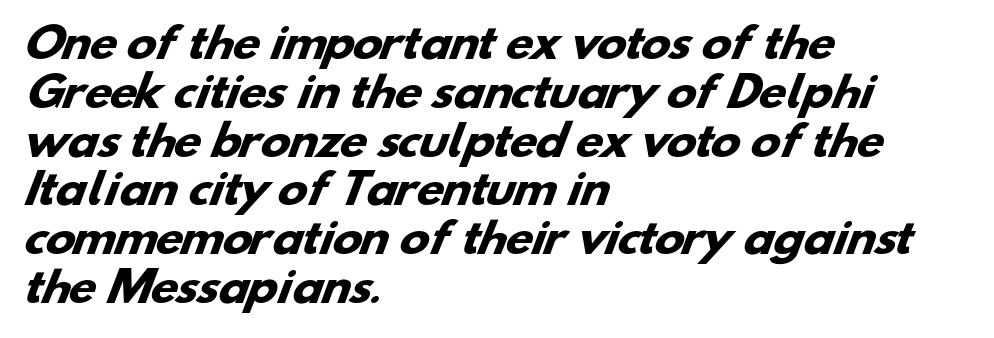
{"serif": "no", "bold": "yes", "weight": "heavy", "width": "wide", "stroke_contrast": "low", "x_height": "small", "monospaced": "no", "underline": "no", "align": "left", "line_spacing_ratio": 1.22, "letter_spacing": "normal", "letter_spacing_em": 0.0, "glyph_px": 40}
